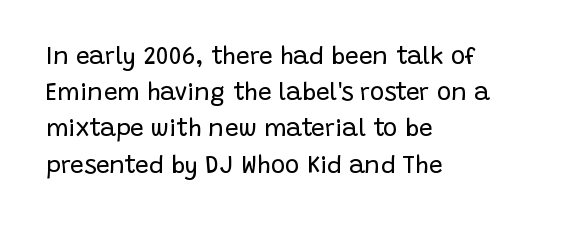
Default kerning and tracking; the words read as compact shapes. Tall strokes in this sample are plumb rather than angled. This rendering uses left alignment, leaving the right contour irregular. Students, observe: this is what conventionally led text looks like. Each stroke keeps to a modest, everyday thickness or less. Honestly, there is no underline to notice here at all.
